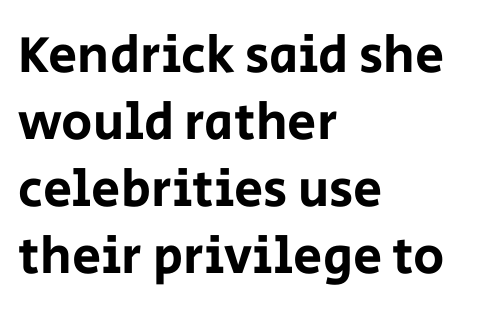
The image shows 52 px sans-serif type, upright; set left-aligned, normal line spacing (1.29x), normal letter spacing, not underlined; low stroke contrast and a large x-height.
